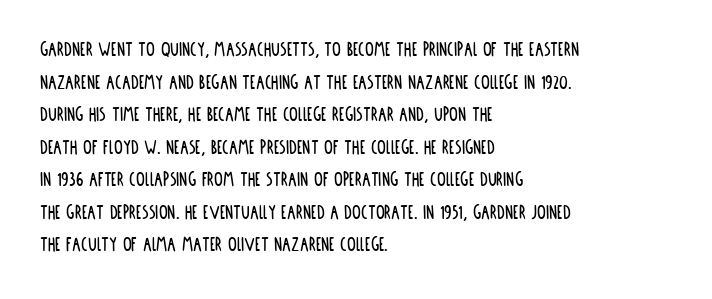
Q: Is the text italic (slanted)? A: No, it is upright.
Q: Is the text underlined? A: No.
Q: How is the paragraph aligned? A: Left-aligned.
Q: Is the spacing between letters normal or unusually wide? A: Normal.
Q: Is the spacing between lines tight, normal or loose? A: Normal.
